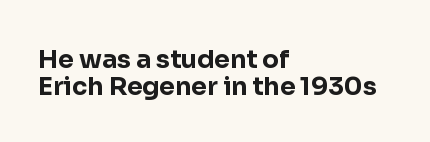
The image shows 25 px bold type, upright; set left-aligned, tight line spacing (1.1x), normal letter spacing, not underlined.
